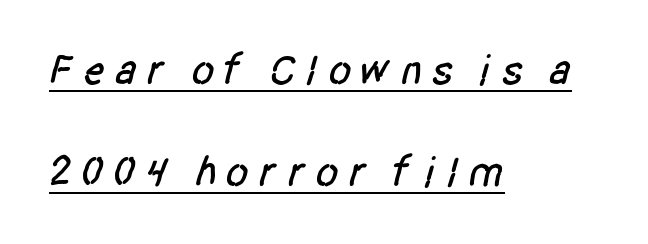
The image shows 43 px condensed sans-serif type; set left-aligned, loose line spacing (2.37x), underlined; low stroke contrast and a large x-height.
